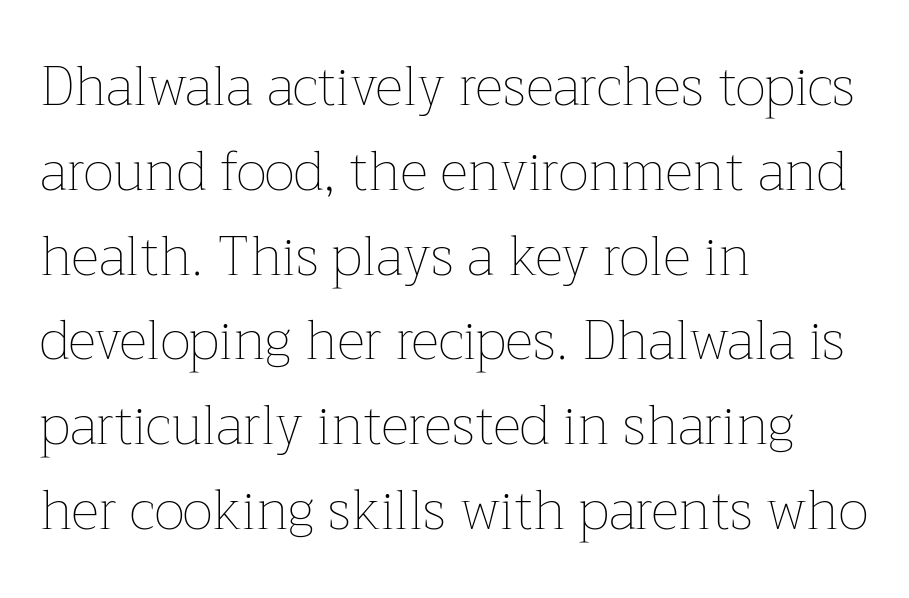
{"italic": "no", "bold": "no", "weight": "thin", "width": "normal", "stroke_contrast": "low", "x_height": "medium", "monospaced": "no", "underline": "no", "align": "left", "line_spacing": "normal", "line_spacing_ratio": 1.57, "letter_spacing": "normal", "letter_spacing_em": 0.0, "glyph_px": 54}
